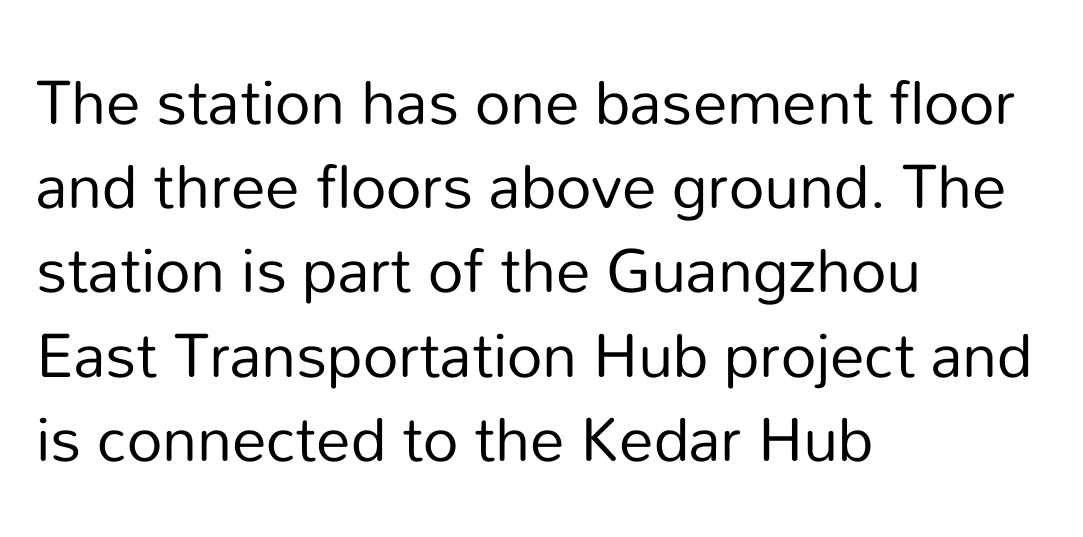
{"serif": "no", "italic": "no", "bold": "no", "weight": "regular", "width": "normal", "stroke_contrast": "low", "x_height": "medium", "monospaced": "no", "underline": "no", "align": "left", "line_spacing_ratio": 1.22, "letter_spacing": "normal", "letter_spacing_em": 0.0, "glyph_px": 69}
